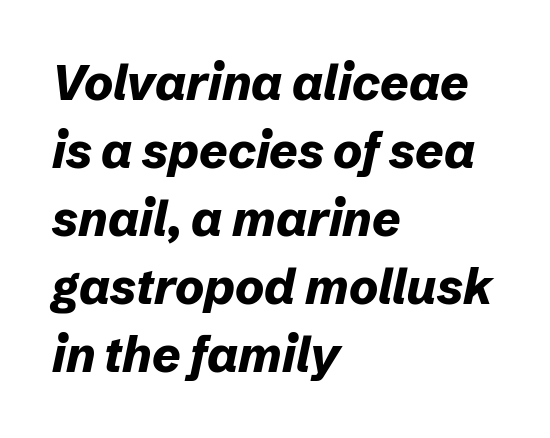
Q: Is the text bold? A: Yes.
Q: Is the text italic (slanted)? A: Yes, it leans right by about 12 degrees.
Q: Is the text underlined? A: No.
Q: How is the paragraph aligned? A: Left-aligned.
Q: Is the spacing between letters normal or unusually wide? A: Normal.
Q: Is the spacing between lines tight, normal or loose? A: Normal.
Q: Width (condensed, normal, or wide)? A: Normal.
Q: Stroke contrast? A: Low.
Q: x-height? A: Medium.
Q: Monospaced? A: No.
